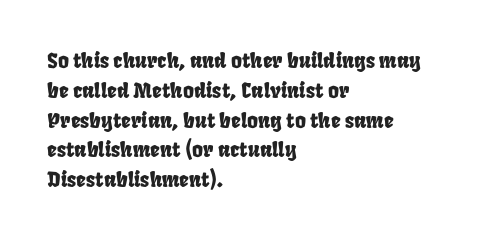
The image shows 21 px text type; set left-aligned, normal line spacing (1.42x), normal letter spacing, not underlined.
